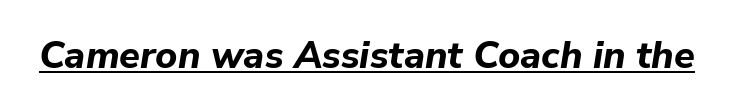
Q: Is the text bold? A: Yes.
Q: Is the text italic (slanted)? A: Yes, it leans right by about 9 degrees.
Q: Is the text underlined? A: Yes.
Q: Is the spacing between letters normal or unusually wide? A: Normal.
Q: Width (condensed, normal, or wide)? A: Normal.
Q: Stroke contrast? A: Low.
Q: x-height? A: Medium.
Q: Monospaced? A: No.
